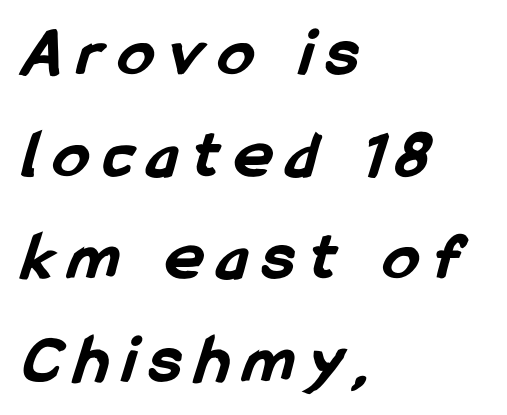
The image shows 70 px bold, condensed sans-serif type; set left-aligned, normal line spacing (1.46x), unusually wide letter spacing (+0.22 em), not underlined; low stroke contrast and a medium x-height.
